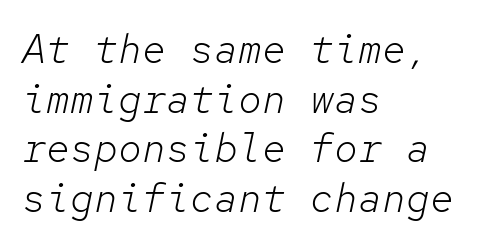
The image shows 40 px light type, italic (leaning right), monospaced; set left-aligned, line spacing 1.24x, normal letter spacing, not underlined; low stroke contrast and a medium x-height.
